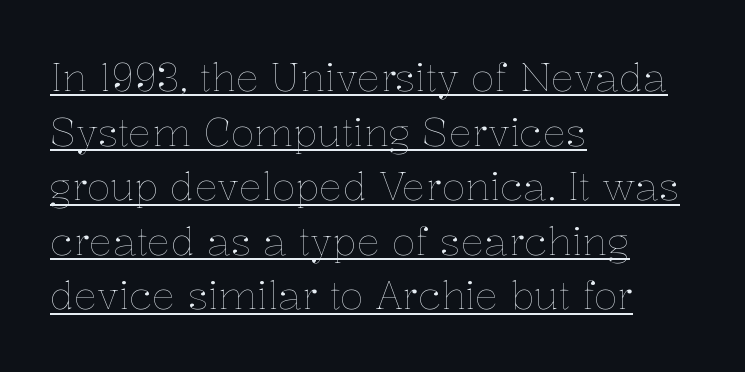
Q: Is the text bold? A: No.
Q: Is the text italic (slanted)? A: No, it is upright.
Q: Is the text underlined? A: Yes.
Q: How is the paragraph aligned? A: Left-aligned.
Q: Is the spacing between letters normal or unusually wide? A: Normal.
Q: Is the spacing between lines tight, normal or loose? A: Normal.
Q: Width (condensed, normal, or wide)? A: Normal.
Q: Stroke contrast? A: Low.
Q: x-height? A: Medium.
Q: Monospaced? A: No.
